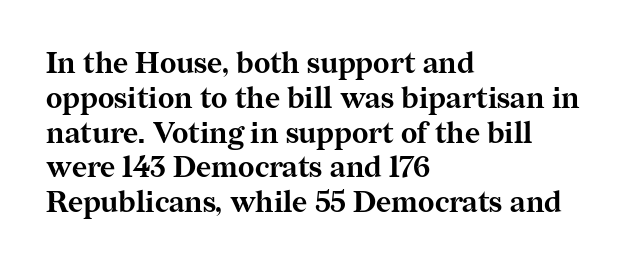
{"serif": "yes", "italic": "no", "bold": "yes", "weight": "bold", "width": "normal", "stroke_contrast": "medium", "x_height": "medium", "monospaced": "no", "underline": "no", "align": "left", "line_spacing_ratio": 1.2, "letter_spacing": "normal", "letter_spacing_em": 0.0, "glyph_px": 29}
